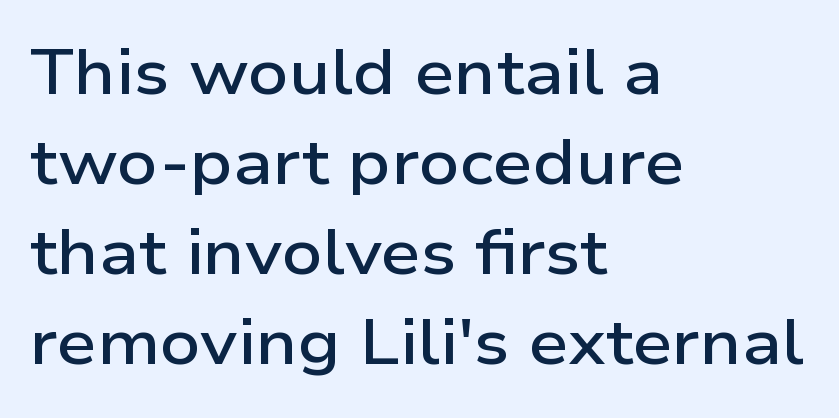
The image shows 63 px semibold, wide sans-serif type, upright; set left-aligned, normal line spacing (1.43x), normal letter spacing, not underlined; low stroke contrast and a medium x-height.
